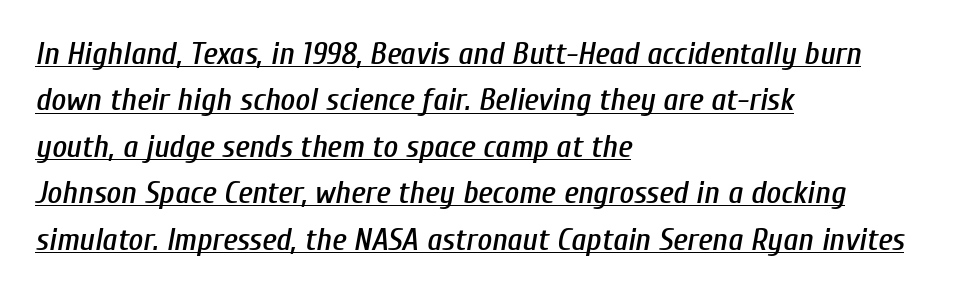
Q: Is the text italic (slanted)? A: Yes, it leans right by about 10 degrees.
Q: Is the text underlined? A: Yes.
Q: How is the paragraph aligned? A: Left-aligned.
Q: Is the spacing between letters normal or unusually wide? A: Normal.
Q: Is the spacing between lines tight, normal or loose? A: Normal.
Q: Width (condensed, normal, or wide)? A: Condensed.
Q: Stroke contrast? A: Low.
Q: x-height? A: Medium.
Q: Monospaced? A: No.
